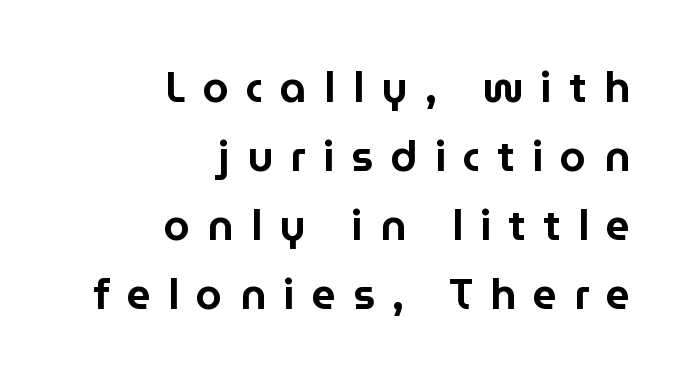
{"serif": "no", "italic": "no", "width": "normal", "stroke_contrast": "low", "x_height": "medium", "monospaced": "no", "underline": "no", "align": "right", "line_spacing": "normal", "line_spacing_ratio": 1.64, "letter_spacing": "wide", "letter_spacing_em": 0.41, "glyph_px": 42}
